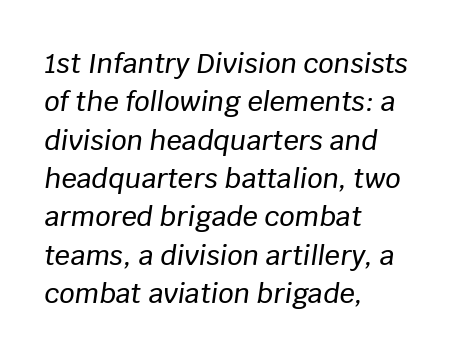
{"italic": "yes", "lean": "right", "slant_degrees": 8, "underline": "no", "align": "left", "line_spacing": "normal", "line_spacing_ratio": 1.42, "letter_spacing": "normal", "letter_spacing_em": 0.0, "glyph_px": 27}
